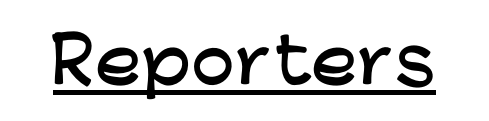
The image shows 62 px wide sans-serif type, upright; set normal letter spacing, underlined; low stroke contrast and a medium x-height.
